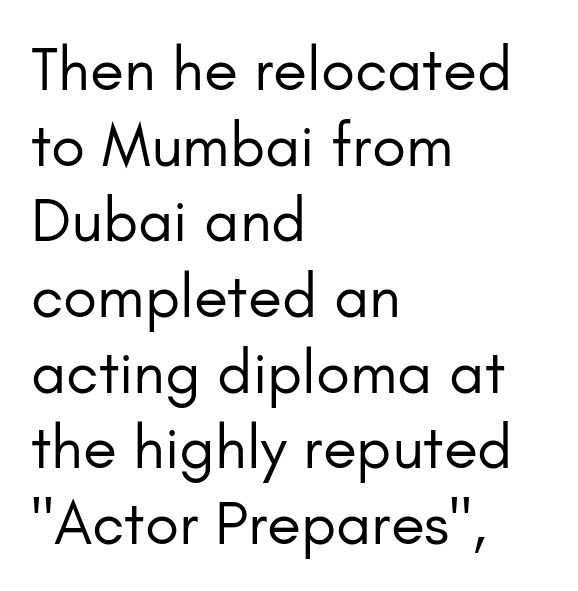
The image shows 62 px regular-weight sans-serif type, upright; set left-aligned, line spacing 1.22x, normal letter spacing, not underlined; low stroke contrast and a small x-height.
